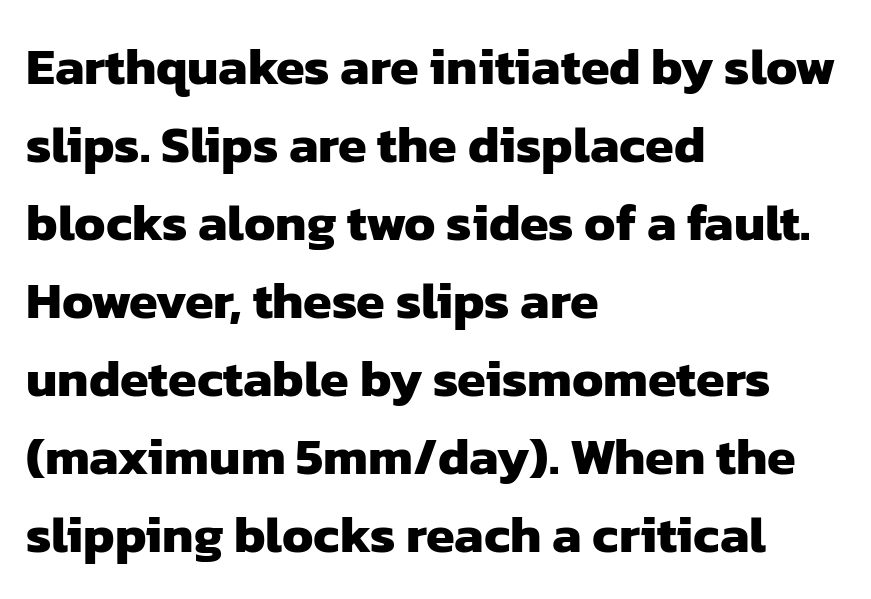
{"serif": "no", "bold": "yes", "weight": "heavy", "width": "normal", "stroke_contrast": "low", "x_height": "medium", "monospaced": "no", "underline": "no", "align": "left", "line_spacing": "normal", "line_spacing_ratio": 1.5, "letter_spacing": "normal", "letter_spacing_em": 0.0, "glyph_px": 52}
